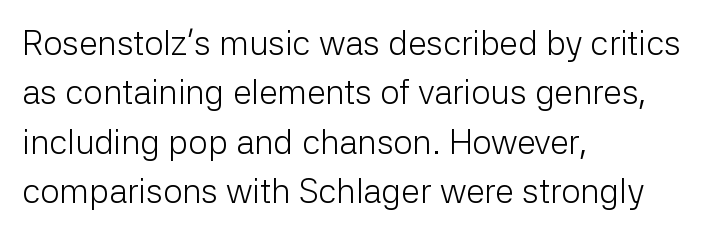
Q: Is the text bold? A: No.
Q: Is the text italic (slanted)? A: No, it is upright.
Q: Is the typeface a serif or a sans-serif typeface? A: Sans-serif.
Q: Is the text underlined? A: No.
Q: How is the paragraph aligned? A: Left-aligned.
Q: Is the spacing between letters normal or unusually wide? A: Normal.
Q: Is the spacing between lines tight, normal or loose? A: Normal.
Q: Width (condensed, normal, or wide)? A: Normal.
Q: Stroke contrast? A: Low.
Q: x-height? A: Medium.
Q: Monospaced? A: No.
